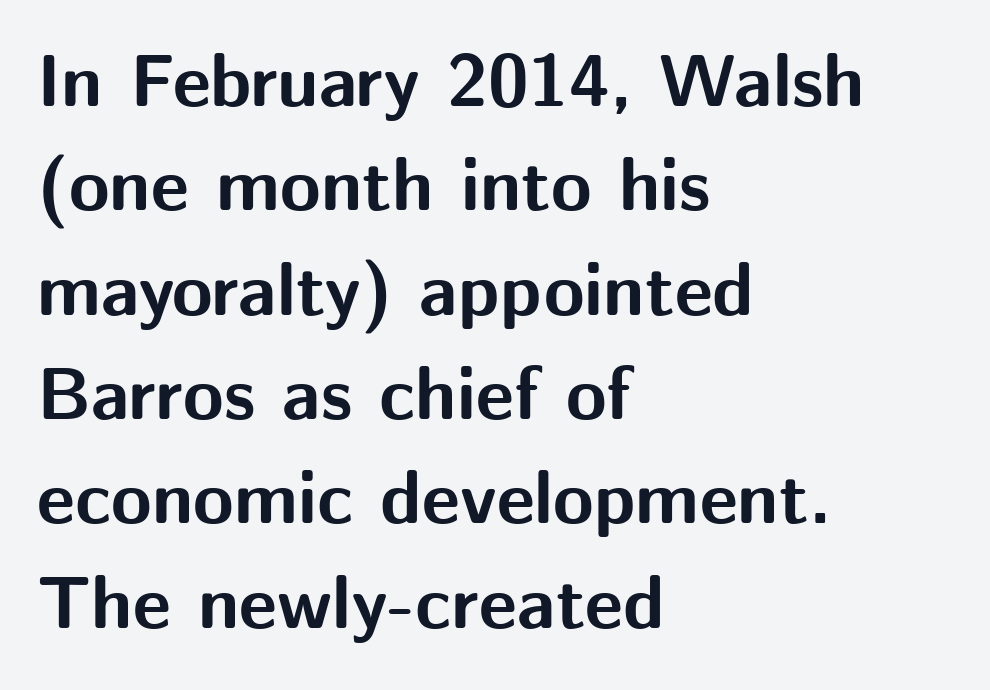
The image shows 74 px bold sans-serif type, upright; set left-aligned, normal line spacing (1.41x), normal letter spacing, not underlined; medium stroke contrast and a medium x-height.
